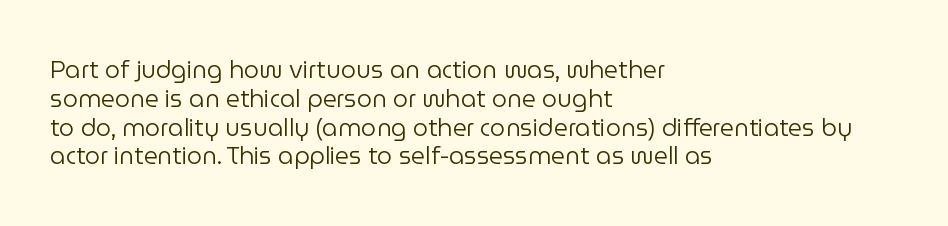
The image shows 24 px text type, upright; set left-aligned, line spacing 1.2x, normal letter spacing, not underlined.
